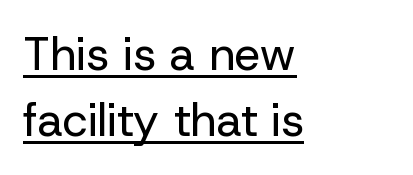
Students, note that the glyphs here touch the page at normal intervals. The passage shown is not bold in any degree. The vertical gap from one line to the next is medium. A continuous stroke trails under the words, as in a hyperlink. These lines are set flush left with a ragged right edge.
